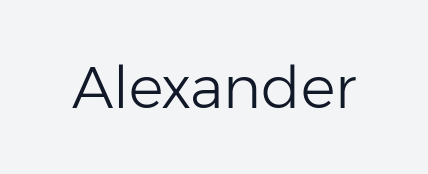
{"serif": "no", "italic": "no", "bold": "no", "weight": "light", "width": "normal", "stroke_contrast": "low", "x_height": "medium", "monospaced": "no", "underline": "no", "letter_spacing": "normal", "letter_spacing_em": 0.0, "glyph_px": 58}
